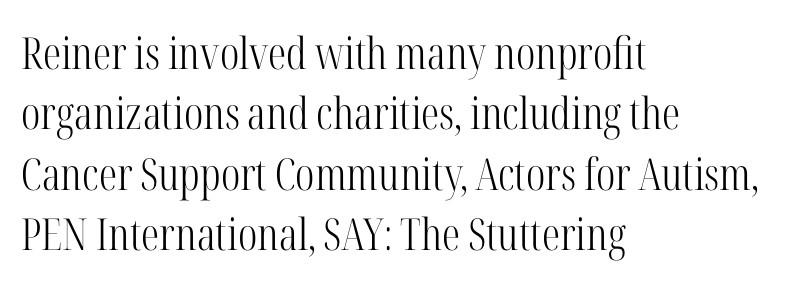
If you drew a ruler down the left edge, every line would touch it. These lines are rendered in a variable-pitch font. Typographically, this falls in the serif category. In terms of leading, this rendering sits right in the middle. The gap between lines stays unmarked. Stroke mass is kept to a normal reading level or below.
